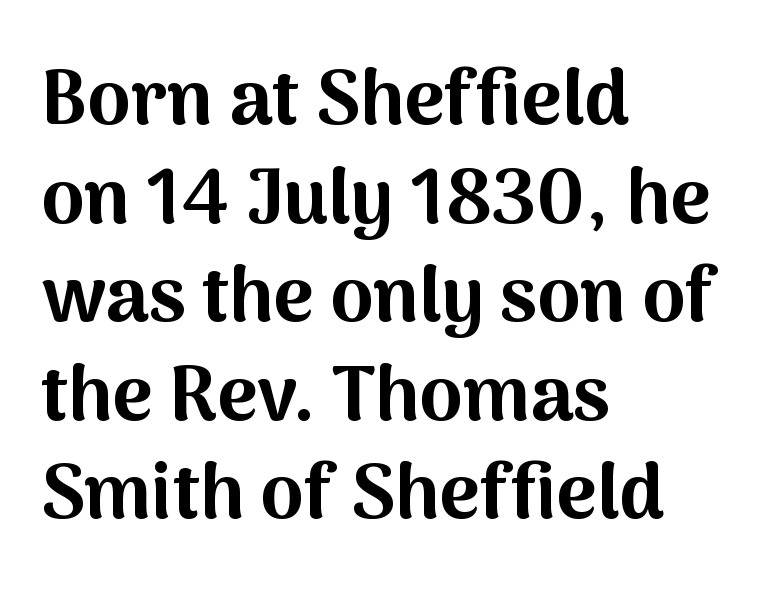
Q: Is the text bold? A: Yes.
Q: Is the text italic (slanted)? A: No, it is upright.
Q: Is the typeface a serif or a sans-serif typeface? A: Sans-serif.
Q: Is the text underlined? A: No.
Q: How is the paragraph aligned? A: Left-aligned.
Q: Is the spacing between letters normal or unusually wide? A: Normal.
Q: Is the spacing between lines tight, normal or loose? A: Normal.
Q: Width (condensed, normal, or wide)? A: Normal.
Q: Stroke contrast? A: Medium.
Q: x-height? A: Medium.
Q: Monospaced? A: No.
